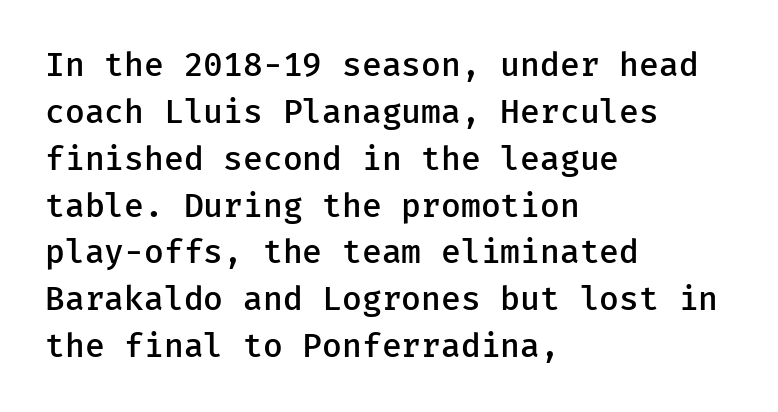
{"serif": "no", "italic": "no", "bold": "semi", "weight": "semibold", "width": "normal", "stroke_contrast": "low", "x_height": "medium", "underline": "no", "align": "left", "line_spacing": "normal", "line_spacing_ratio": 1.42, "letter_spacing": "normal", "letter_spacing_em": 0.0, "glyph_px": 33}
